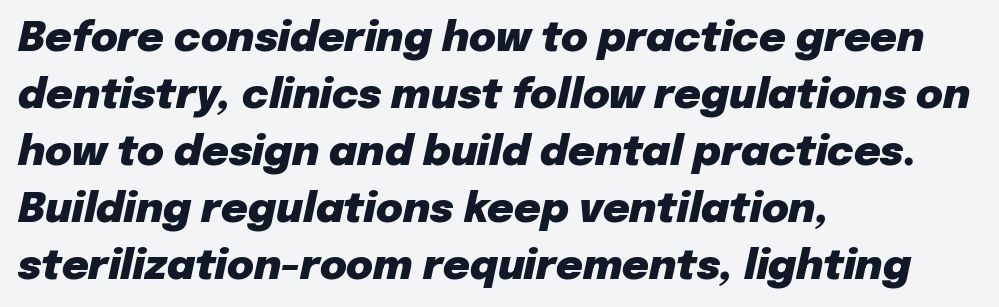
The image shows 41 px heavy type, italic (leaning right); set left-aligned, normal line spacing (1.39x), normal letter spacing, not underlined; low stroke contrast and a medium x-height.
